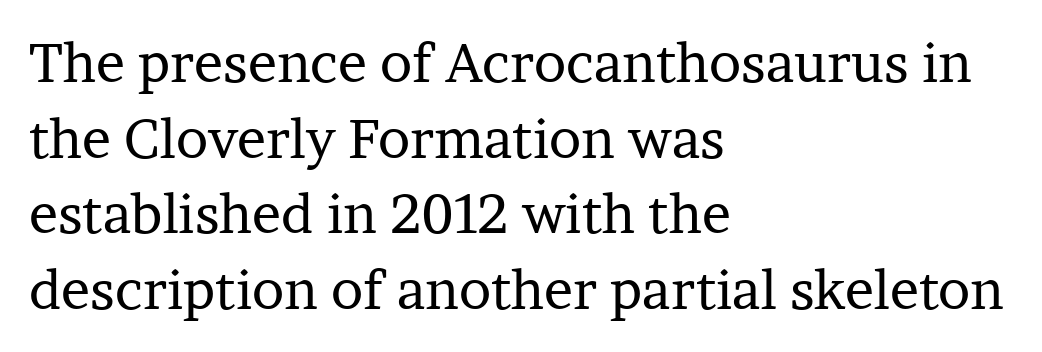
{"serif": "yes", "italic": "no", "bold": "no", "weight": "regular", "width": "normal", "stroke_contrast": "low", "x_height": "medium", "monospaced": "no", "underline": "no", "align": "left", "line_spacing": "normal", "line_spacing_ratio": 1.4, "letter_spacing": "normal", "letter_spacing_em": 0.0, "glyph_px": 54}
